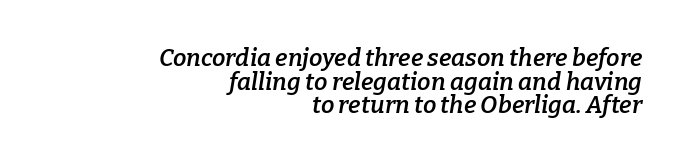
{"italic": "yes", "lean": "right", "slant_degrees": 9, "bold": "semi", "underline": "no", "align": "right", "line_spacing": "tight", "line_spacing_ratio": 0.98, "letter_spacing": "normal", "letter_spacing_em": 0.0, "glyph_px": 24}
